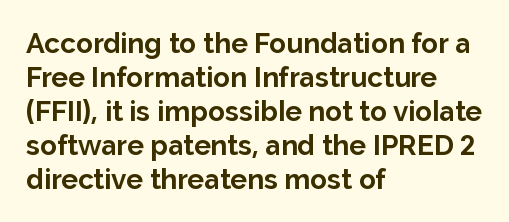
Q: Is the text bold? A: Yes.
Q: Is the text italic (slanted)? A: No, it is upright.
Q: Is the typeface a serif or a sans-serif typeface? A: Sans-serif.
Q: Is the text underlined? A: No.
Q: How is the paragraph aligned? A: Left-aligned.
Q: Is the spacing between letters normal or unusually wide? A: Normal.
Q: Width (condensed, normal, or wide)? A: Normal.
Q: Stroke contrast? A: Low.
Q: x-height? A: Medium.
Q: Monospaced? A: No.
